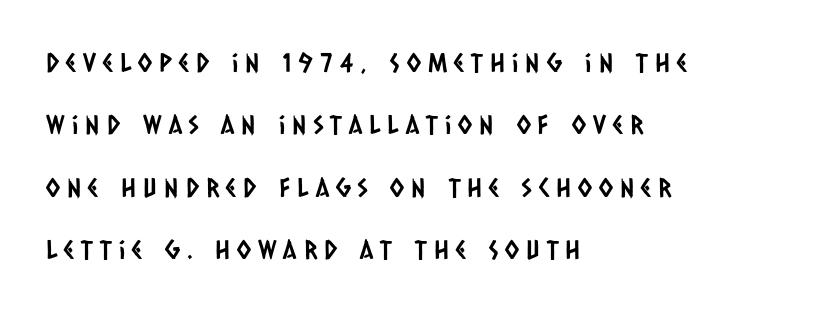
Q: Is the text underlined? A: No.
Q: How is the paragraph aligned? A: Left-aligned.
Q: Is the spacing between letters normal or unusually wide? A: Unusually wide.
Q: Is the spacing between lines tight, normal or loose? A: Loose.
